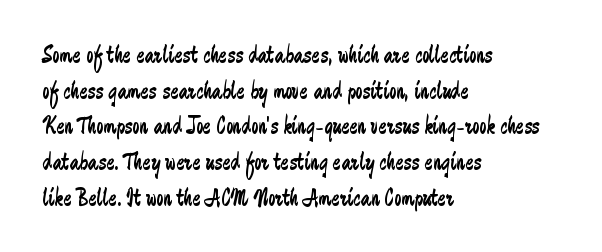
No word sits above an underline. These lines stack with their left ends in a neat column. The line-height multiplier appears to be the usual default. Students, note that the glyphs here touch the page at normal intervals.
